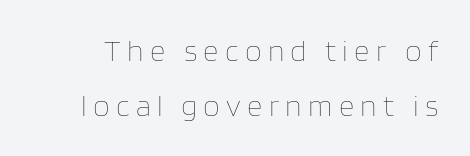
The image shows 30 px thin type, upright; set line spacing 1.82x, unusually wide letter spacing (+0.21 em), not underlined; low stroke contrast and a large x-height.
